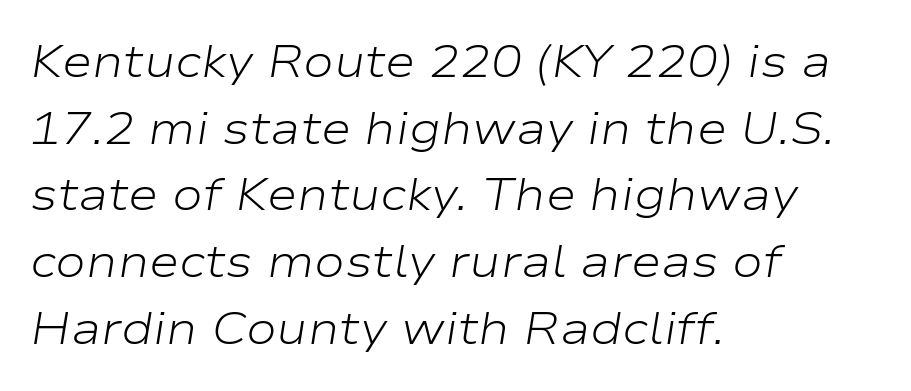
The image shows 46 px light, wide type, italic (leaning right); set left-aligned, normal line spacing (1.45x), normal letter spacing, not underlined; low stroke contrast and a medium x-height.
